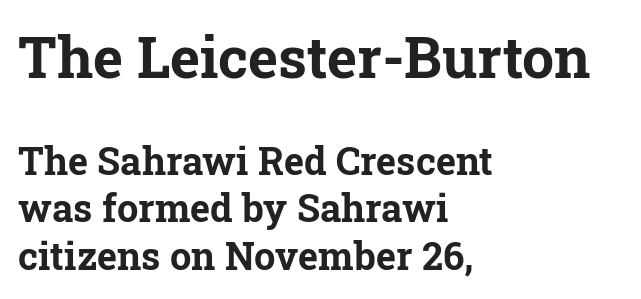
Compared with a centered layout, this one pins lines to the left instead. In terms of letterspacing, this is plain default setting. The emphasis by scale lands on block number one, above. Rule under the text: the space is simply empty. This is heavy type, rendered in bold.
